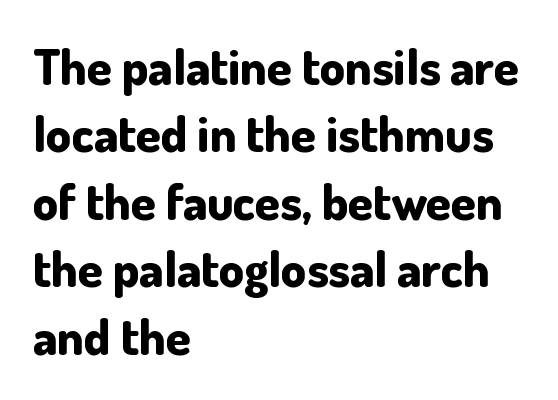
{"serif": "no", "italic": "no", "bold": "yes", "weight": "bold", "width": "normal", "stroke_contrast": "low", "x_height": "small", "monospaced": "no", "underline": "no", "align": "left", "line_spacing": "normal", "line_spacing_ratio": 1.35, "letter_spacing": "normal", "letter_spacing_em": 0.0, "glyph_px": 50}
